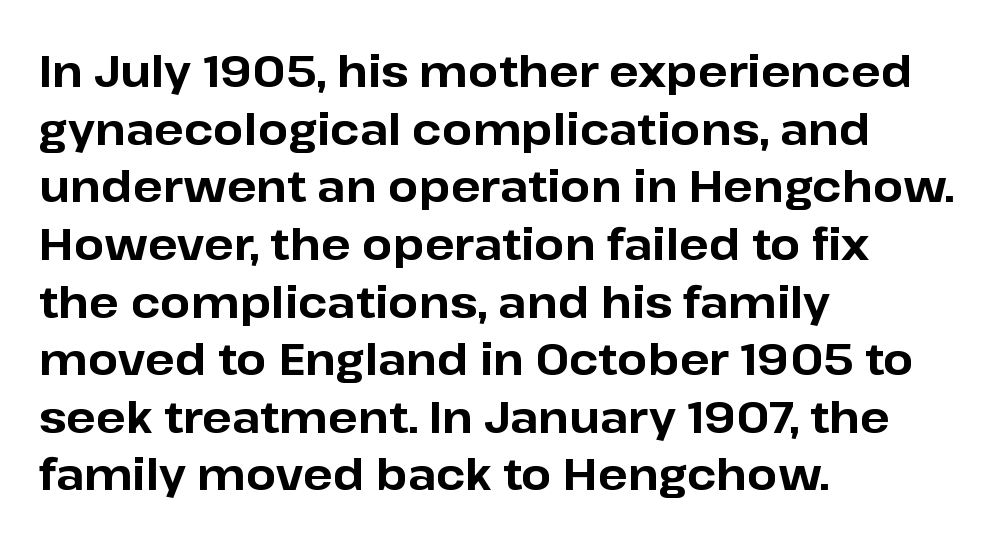
The image shows 44 px bold sans-serif type, upright; set left-aligned, normal line spacing (1.31x), normal letter spacing, not underlined; low stroke contrast and a medium x-height.
